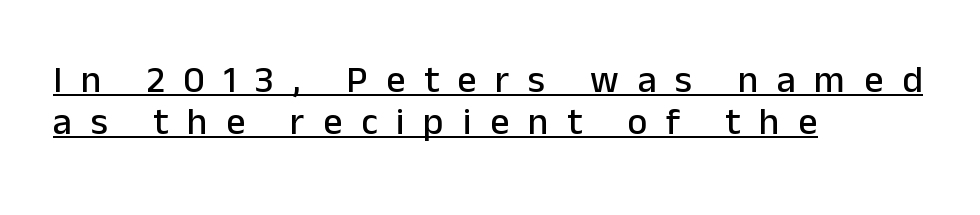
{"serif": "no", "italic": "no", "width": "normal", "stroke_contrast": "low", "x_height": "medium", "monospaced": "no", "underline": "yes", "align": "left", "line_spacing": "tight", "line_spacing_ratio": 1.11, "letter_spacing": "wide", "letter_spacing_em": 0.49, "glyph_px": 38}
